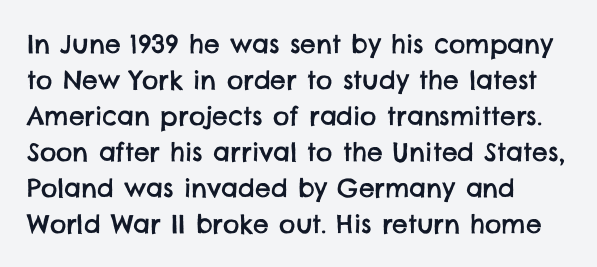
Q: Is the text underlined? A: No.
Q: How is the paragraph aligned? A: Left-aligned.
Q: Is the spacing between letters normal or unusually wide? A: Normal.
Q: Is the spacing between lines tight, normal or loose? A: Normal.
